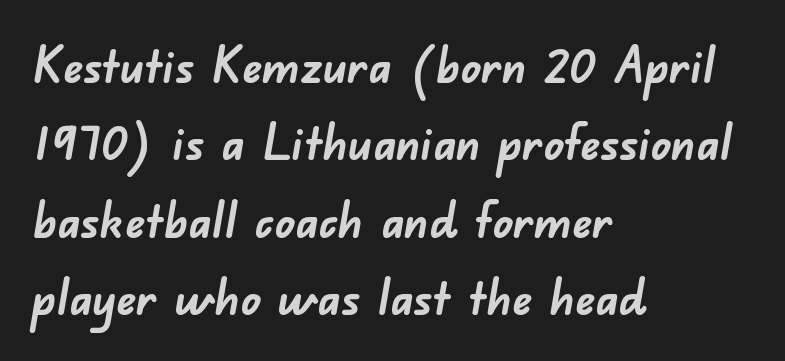
Q: Is the text bold? A: Yes.
Q: Is the typeface a serif or a sans-serif typeface? A: Sans-serif.
Q: Is the text underlined? A: No.
Q: How is the paragraph aligned? A: Left-aligned.
Q: Is the spacing between letters normal or unusually wide? A: Normal.
Q: Is the spacing between lines tight, normal or loose? A: Normal.
Q: Width (condensed, normal, or wide)? A: Normal.
Q: Stroke contrast? A: Low.
Q: x-height? A: Small.
Q: Monospaced? A: No.
